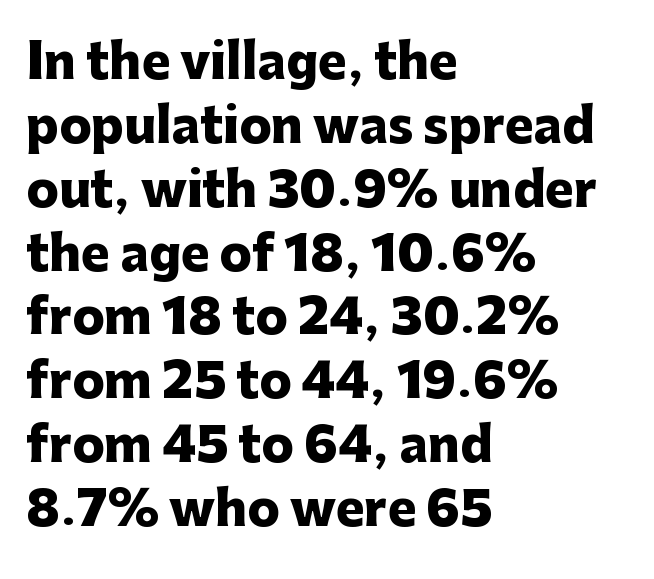
The horizontal fit of the characters is conventional and even. These lines are composed in type without serifs. Emphasis by weight is at full strength: bold. Visually the block forms a straight wall on the left and a jagged coastline on the right.
